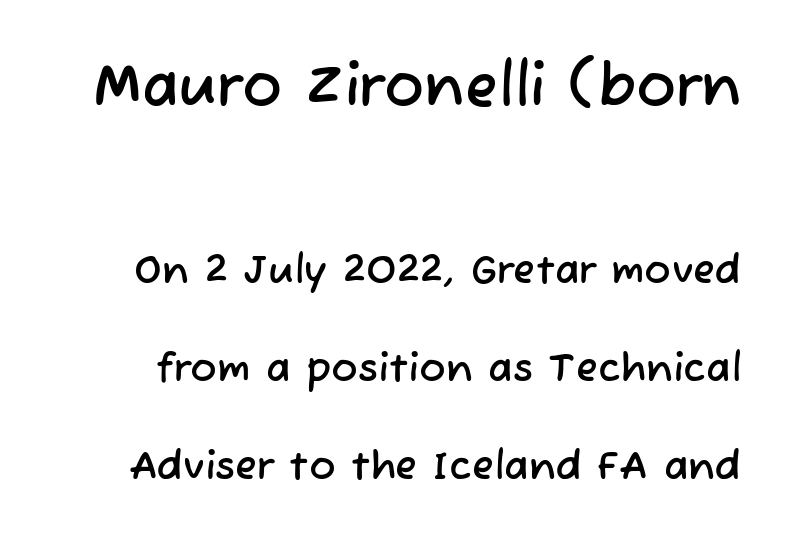
Look at the tracking — it's just the regular setting, nothing added. Which chunk is bigger? The first one — the top block dwarfs the bottom. The passage shown is not underscored anywhere. The space between consecutive lines is lavish. Looks like regular typesetting: each glyph gets only the width it needs. This is sans-serif lettering, the kind often seen on screens and signage.
